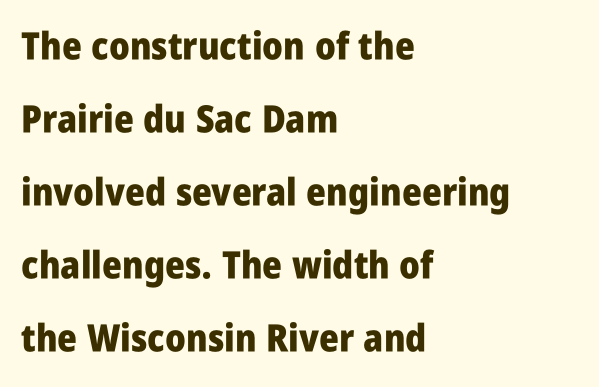
The image shows 38 px heavy, condensed sans-serif type, upright; set left-aligned, loose line spacing (1.92x), normal letter spacing, not underlined; low stroke contrast and a large x-height.
